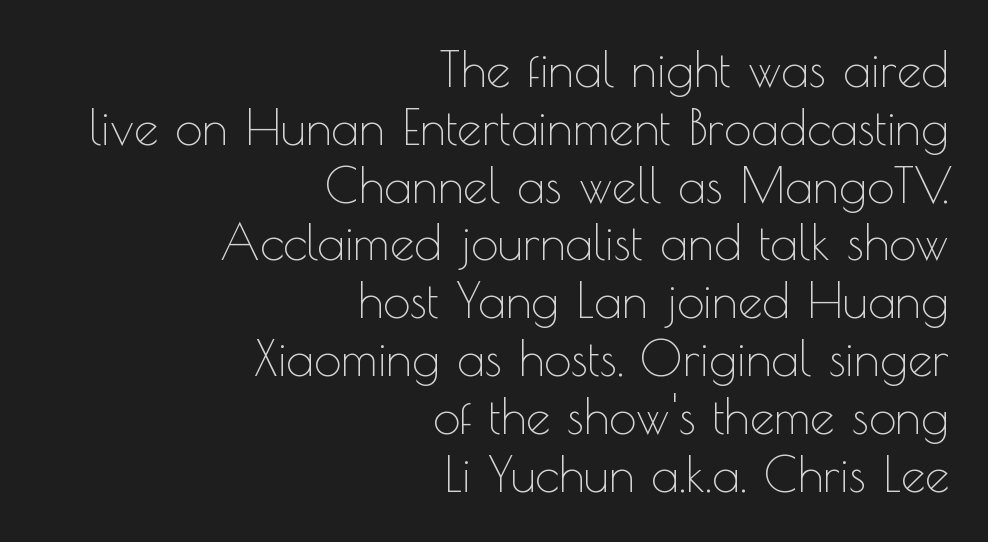
The image shows 49 px thin sans-serif type, upright; set right-aligned, line spacing 1.18x, normal letter spacing, not underlined; a small x-height.
